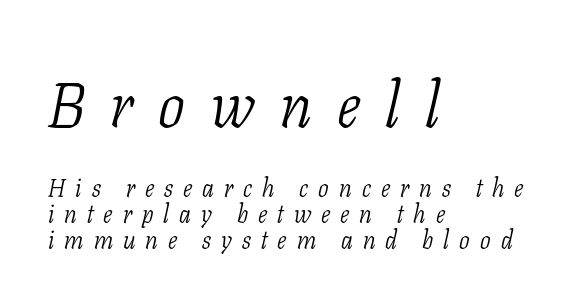
{"serif": "yes", "italic": "yes", "lean": "right", "slant_degrees": 11, "bold": "no", "weight": "light", "width": "condensed", "stroke_contrast": "low", "x_height": "medium", "monospaced": "no", "underline": "no", "align": "left", "line_spacing": "tight", "line_spacing_ratio": 1.05, "letter_spacing": "wide", "letter_spacing_em": 0.4, "larger_block": "first", "size_ratio": 2.52, "glyph_px": 63}
